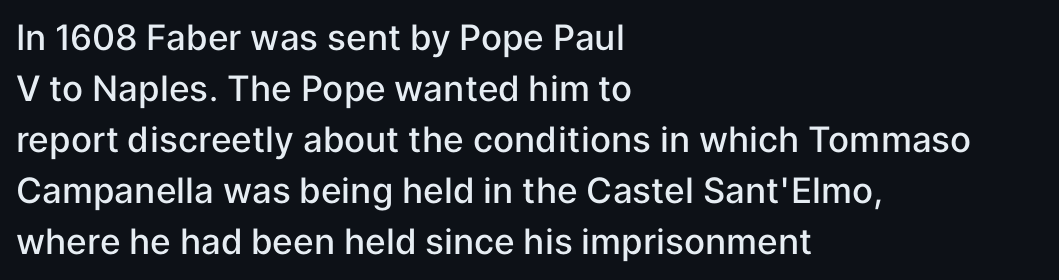
The image shows 35 px semibold sans-serif type, upright; set left-aligned, normal line spacing (1.46x), normal letter spacing, not underlined; low stroke contrast and a medium x-height.
